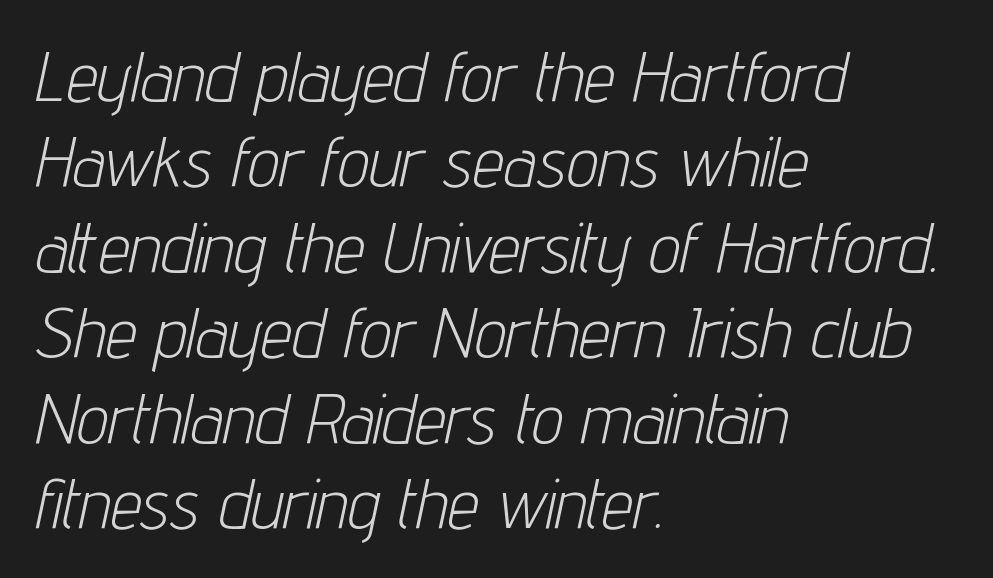
Q: Is the text bold? A: No.
Q: Is the text italic (slanted)? A: Yes, it leans right by about 12 degrees.
Q: Is the text underlined? A: No.
Q: How is the paragraph aligned? A: Left-aligned.
Q: Is the spacing between letters normal or unusually wide? A: Normal.
Q: Width (condensed, normal, or wide)? A: Condensed.
Q: Stroke contrast? A: Low.
Q: x-height? A: Medium.
Q: Monospaced? A: No.
